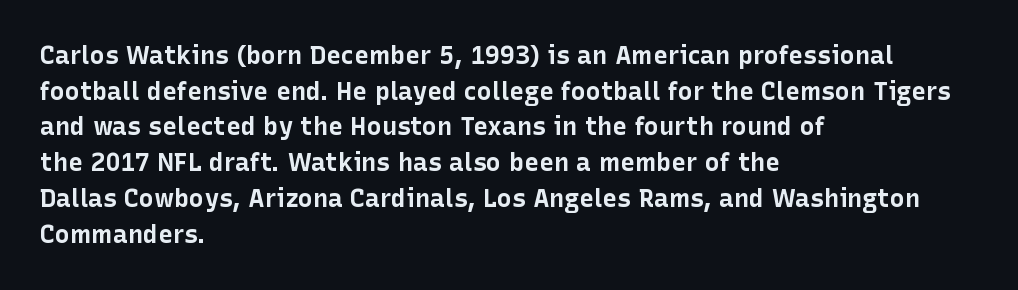
{"italic": "no", "bold": "yes", "underline": "no", "align": "left", "line_spacing": "normal", "line_spacing_ratio": 1.43, "letter_spacing": "normal", "letter_spacing_em": 0.0, "glyph_px": 25}
